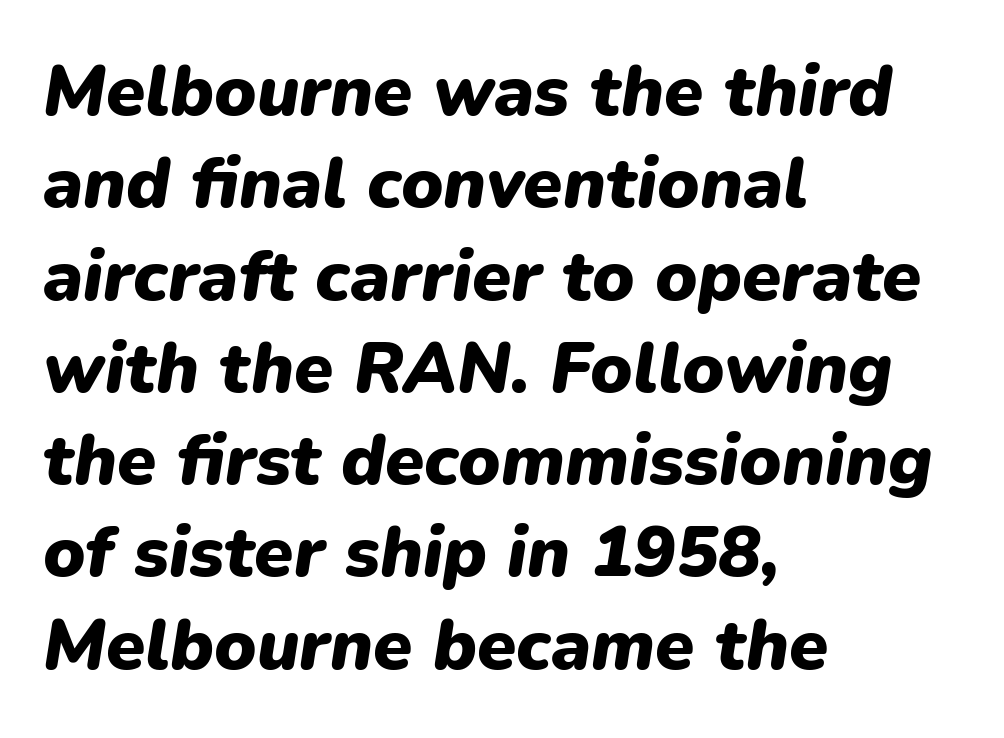
Every character sits at an angle, as italics do. What weight is shown? A full bold with thick strokes. The letters advance in unequal steps, a hallmark of proportional type. The strip under each line holds only bare page. These lines are set flush left with a ragged right edge.
